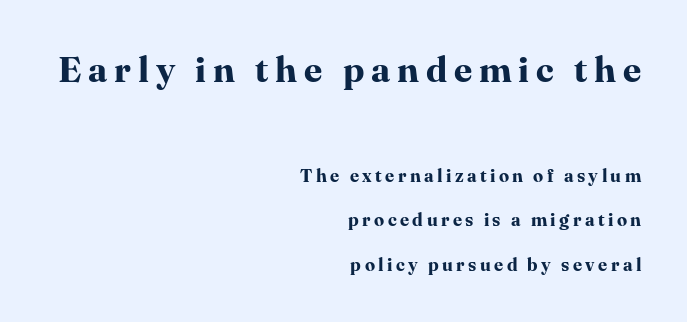
The compositor pushed each line to the right boundary. The glyphs in this specimen are seriffed. Notice how the stems are strictly vertical — no italics here. Is this a fixed-width face? No — the glyphs have proportional, varying widths. Honestly, the rows look like they've been pulled way apart. Heavy, bold letterforms.
